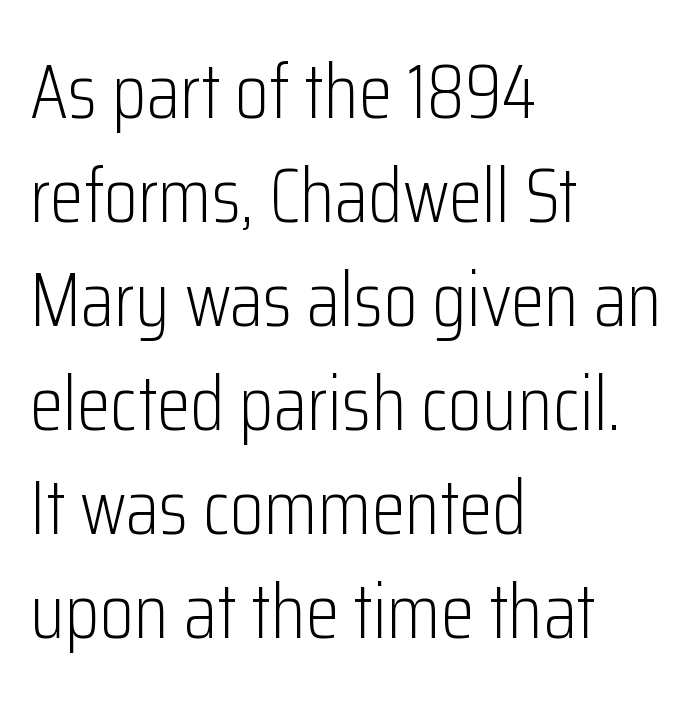
The words here are not underlined. These lines are rendered in a variable-pitch font. Is the block centered? No — it sits flush against the left margin. The face looks like a standard text weight, possibly lighter. Regarding leading, the lines here are spaced in the standard way. When letters stand straight like this, we call the style roman or upright.
